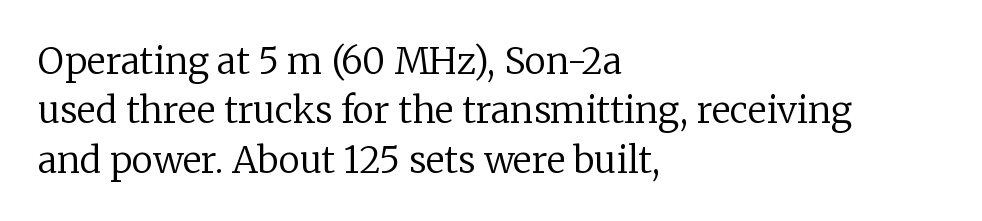
{"serif": "yes", "italic": "no", "bold": "no", "weight": "regular", "width": "normal", "stroke_contrast": "low", "x_height": "medium", "monospaced": "no", "underline": "no", "align": "left", "line_spacing": "normal", "line_spacing_ratio": 1.37, "letter_spacing": "normal", "letter_spacing_em": 0.0, "glyph_px": 36}
